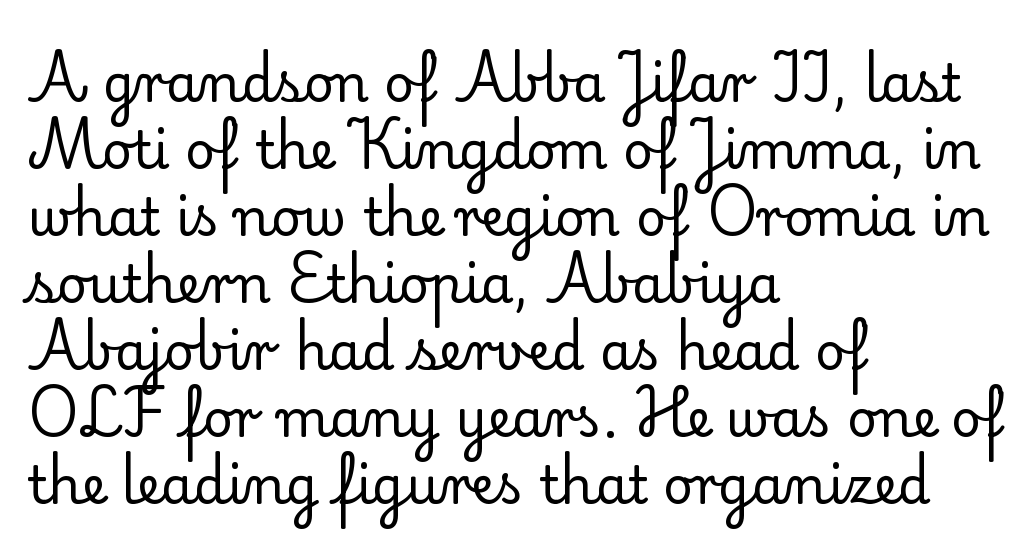
The image shows 52 px regular-weight serif type, upright; set left-aligned, normal line spacing (1.29x), normal letter spacing, not underlined; low stroke contrast and a small x-height.
